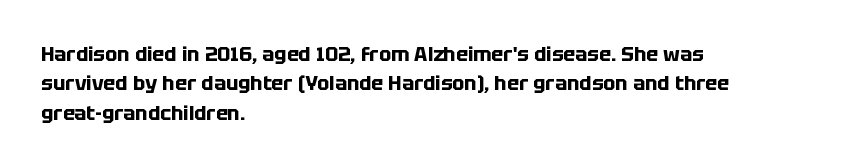
The image shows 20 px bold type, upright; set left-aligned, normal line spacing (1.47x), normal letter spacing, not underlined.
